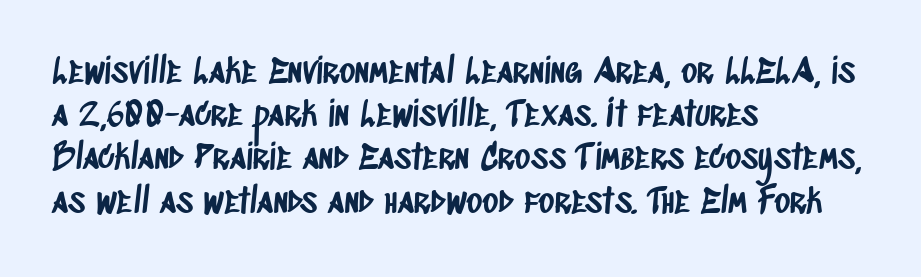
The image shows 34 px condensed sans-serif type; set left-aligned, normal line spacing (1.27x), normal letter spacing, not underlined; low stroke contrast and a large x-height.
